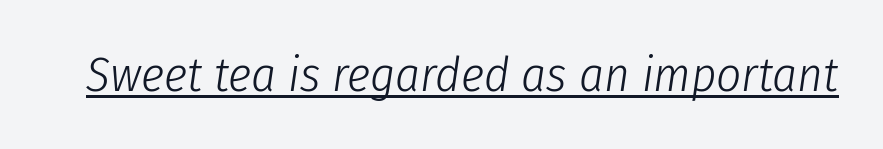
Letters have the restrained weight of plain body copy at most. The passage shown leans; its letterforms are oblique. Notice how a bar underscores the lettering throughout. Students, note that the glyphs here touch the page at normal intervals. These lines are rendered in a variable-pitch font.
